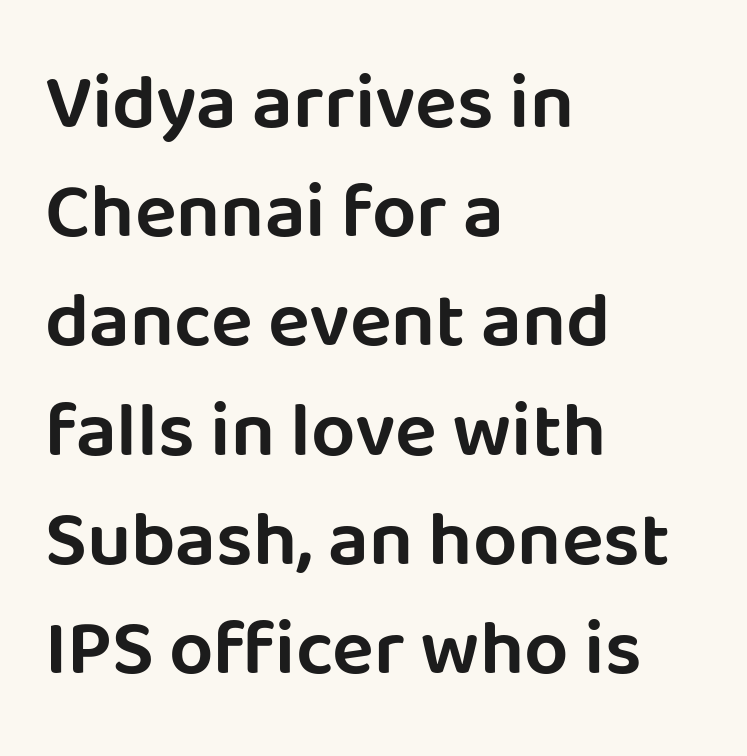
Between one letter and the next there's only the usual sliver of space. Note: no serifs on the glyphs. In terms of posture, this sample is upright. Clear beneath every line of the passage. Teacher's note: observe the even left margin — that is flush-left alignment.
